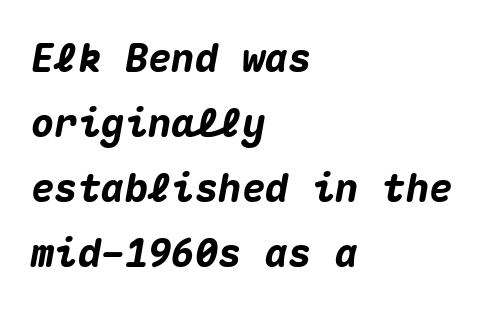
The image shows 39 px heavy type, italic (leaning right), monospaced; set left-aligned, normal line spacing (1.67x), normal letter spacing, not underlined; medium stroke contrast and a medium x-height.
